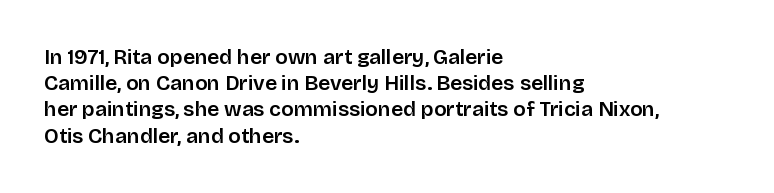
Q: Is the text bold? A: Semi-bold.
Q: Is the text italic (slanted)? A: No, it is upright.
Q: Is the text underlined? A: No.
Q: How is the paragraph aligned? A: Left-aligned.
Q: Is the spacing between letters normal or unusually wide? A: Normal.
Q: Is the spacing between lines tight, normal or loose? A: Normal.
